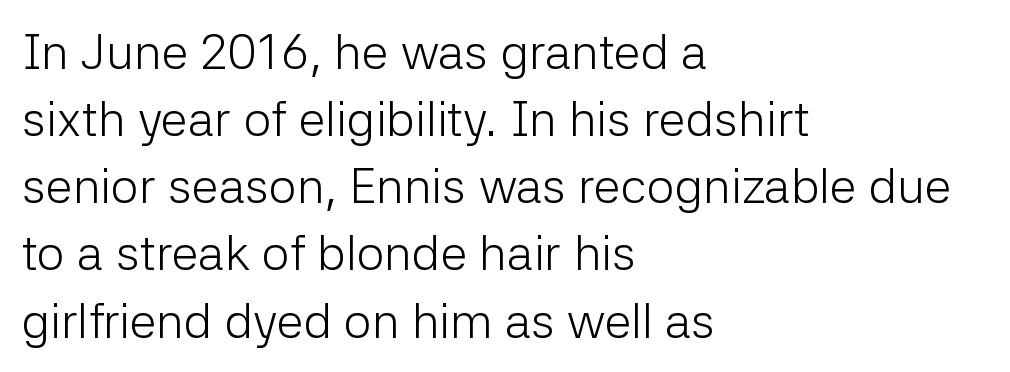
Q: Is the text bold? A: No.
Q: Is the text italic (slanted)? A: No, it is upright.
Q: Is the typeface a serif or a sans-serif typeface? A: Sans-serif.
Q: Is the text underlined? A: No.
Q: How is the paragraph aligned? A: Left-aligned.
Q: Is the spacing between letters normal or unusually wide? A: Normal.
Q: Is the spacing between lines tight, normal or loose? A: Normal.
Q: Width (condensed, normal, or wide)? A: Normal.
Q: Stroke contrast? A: Low.
Q: x-height? A: Medium.
Q: Monospaced? A: No.
